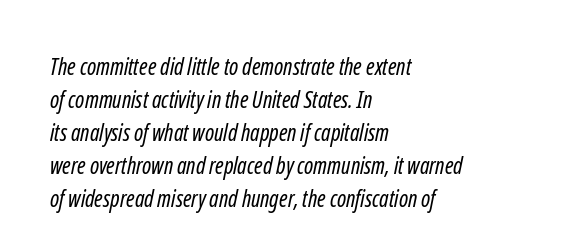
Nobody drew a line under any word here. No letter is thick-stroked: the sample isn't bold. The text block is weighted toward the left margin, trailing off unevenly rightward. Tracking value appears to be zero — textbook default spacing. These lines sit exactly where default settings would place them.
